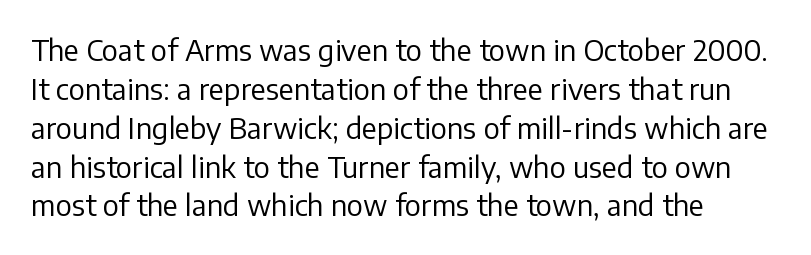
Do the characters align in a grid? No, the font is proportional. One glance says typical: line gaps are just what's usual. Posture: vertical. Weight class: somewhere from thin through regular. Short note: letters normally spaced. The paragraph shown leans on its left margin.
